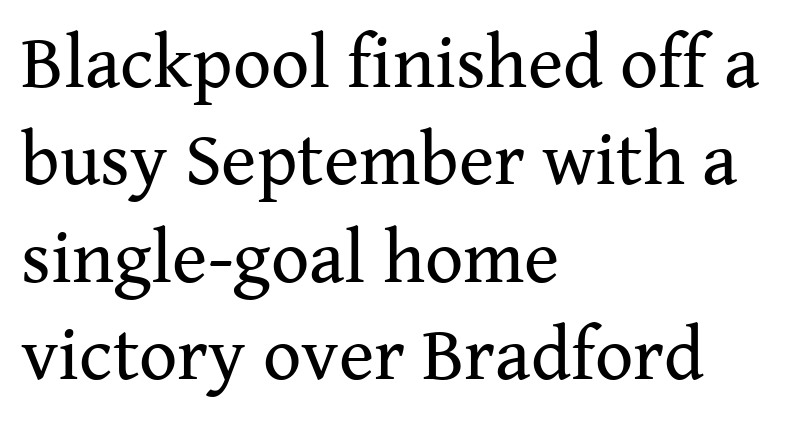
Q: Is the text bold? A: No.
Q: Is the text italic (slanted)? A: No, it is upright.
Q: Is the typeface a serif or a sans-serif typeface? A: Serif.
Q: Is the text underlined? A: No.
Q: How is the paragraph aligned? A: Left-aligned.
Q: Is the spacing between letters normal or unusually wide? A: Normal.
Q: Is the spacing between lines tight, normal or loose? A: Normal.
Q: Width (condensed, normal, or wide)? A: Normal.
Q: Stroke contrast? A: Medium.
Q: x-height? A: Medium.
Q: Monospaced? A: No.
